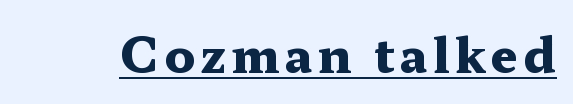
The image shows 48 px heavy, wide serif type, upright; set underlined; medium stroke contrast and a medium x-height.
